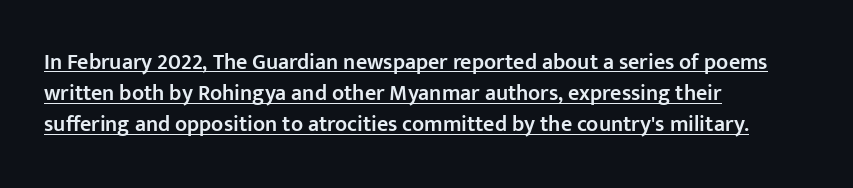
{"italic": "no", "bold": "semi", "underline": "yes", "align": "left", "line_spacing": "normal", "line_spacing_ratio": 1.42, "letter_spacing": "normal", "letter_spacing_em": 0.0, "glyph_px": 22}
